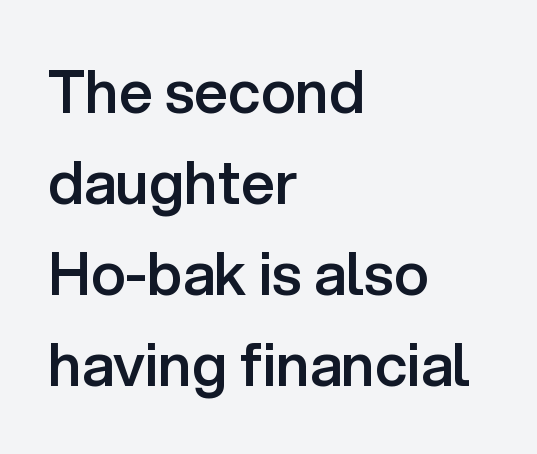
Q: Is the text bold? A: Semi-bold.
Q: Is the text italic (slanted)? A: No, it is upright.
Q: Is the typeface a serif or a sans-serif typeface? A: Sans-serif.
Q: Is the text underlined? A: No.
Q: How is the paragraph aligned? A: Left-aligned.
Q: Is the spacing between letters normal or unusually wide? A: Normal.
Q: Is the spacing between lines tight, normal or loose? A: Normal.
Q: Width (condensed, normal, or wide)? A: Normal.
Q: Stroke contrast? A: Low.
Q: x-height? A: Medium.
Q: Monospaced? A: No.
